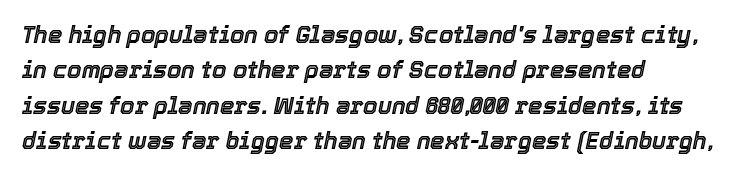
The image shows 23 px text type, italic (leaning right); set left-aligned, normal line spacing (1.54x), normal letter spacing, not underlined.
